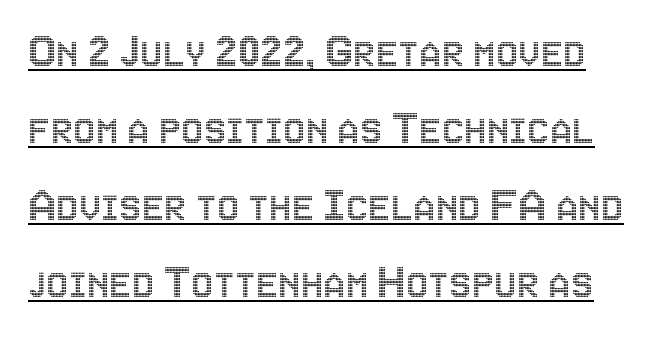
These lines are rendered in a variable-pitch font. If you measured baseline to baseline, you'd find a middling distance. Observe the ordinary spacing: letters are neighbours, not strangers. Notice how a bar underscores the lettering throughout. If you drew a line through each stem, it would be perfectly vertical.
